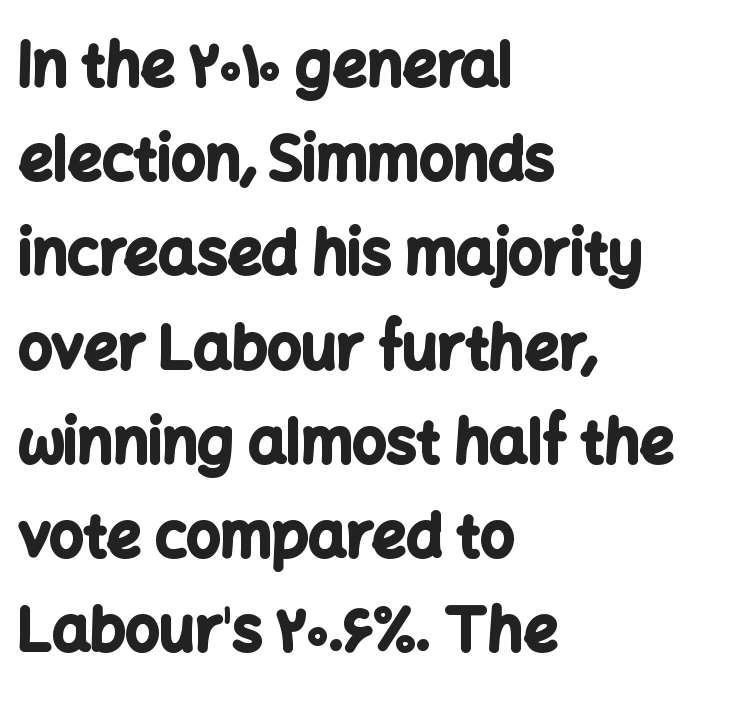
The image shows 60 px bold sans-serif type, upright; set left-aligned, normal line spacing (1.57x), normal letter spacing, not underlined; low stroke contrast and a medium x-height.
